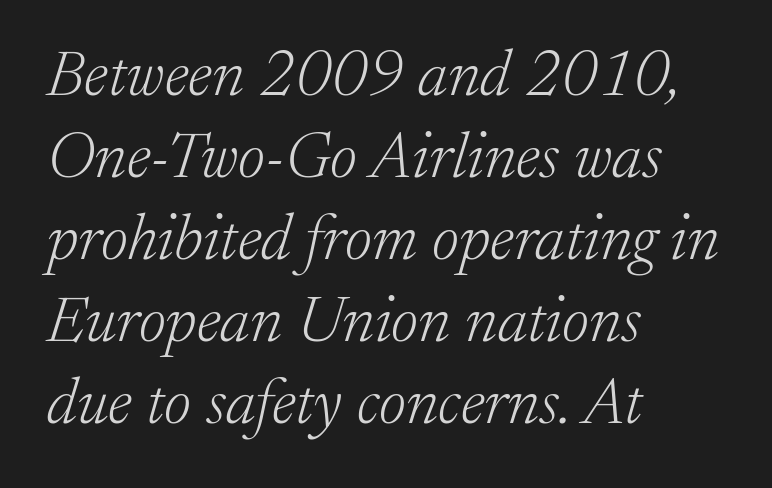
No heavy texture on the line: the type isn't bold. Letters rest on an invisible, unmarked baseline. Does the leading feel generous? No, just average. Between one letter and the next there's only the usual sliver of space. In CSS terms this would be text-align: left. Observe the serifs anchoring each vertical stroke in this sample.
